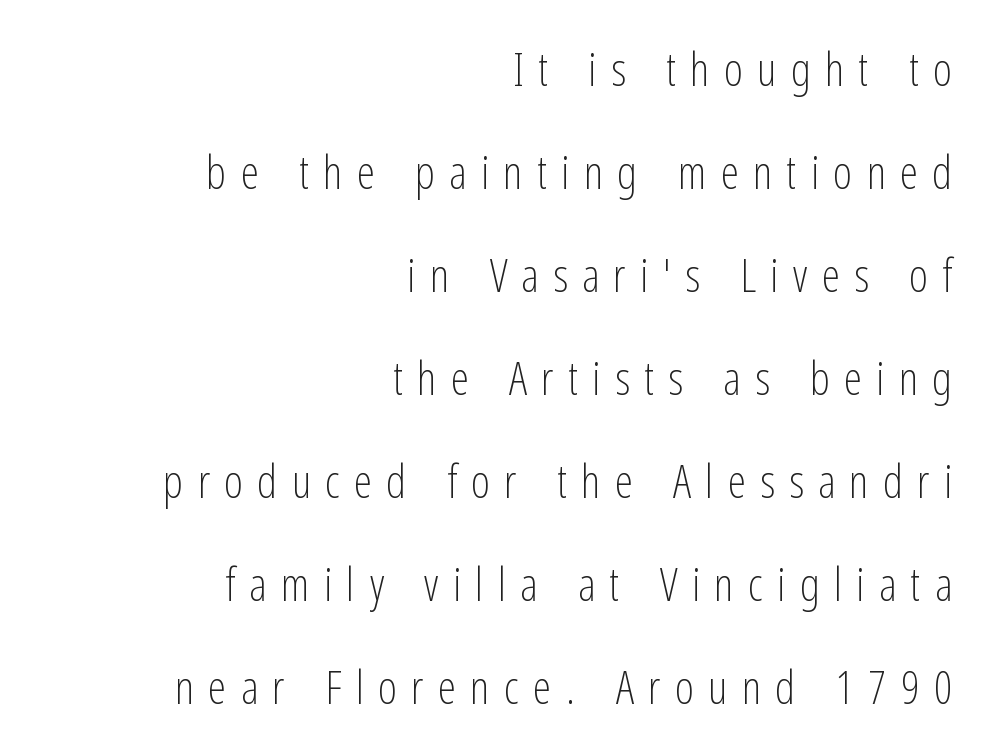
{"serif": "no", "italic": "no", "bold": "no", "weight": "light", "width": "condensed", "stroke_contrast": "low", "x_height": "medium", "monospaced": "no", "underline": "no", "align": "right", "line_spacing": "loose", "line_spacing_ratio": 2.24, "letter_spacing": "wide", "letter_spacing_em": 0.31, "glyph_px": 46}
